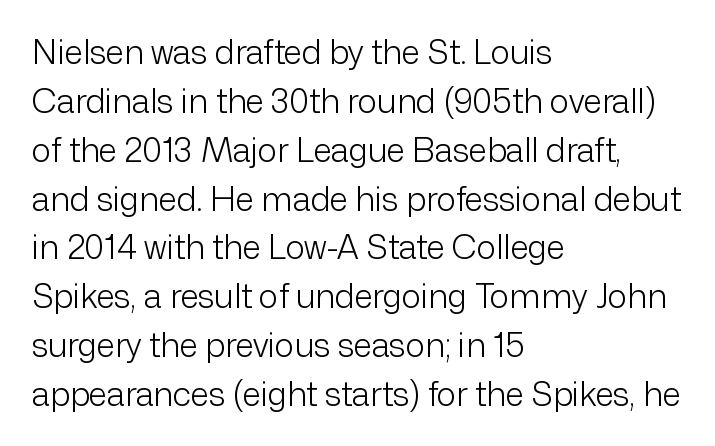
{"serif": "no", "italic": "no", "bold": "no", "weight": "light", "width": "normal", "stroke_contrast": "low", "x_height": "medium", "monospaced": "no", "underline": "no", "align": "left", "line_spacing": "normal", "line_spacing_ratio": 1.48, "letter_spacing": "normal", "letter_spacing_em": 0.0, "glyph_px": 33}
